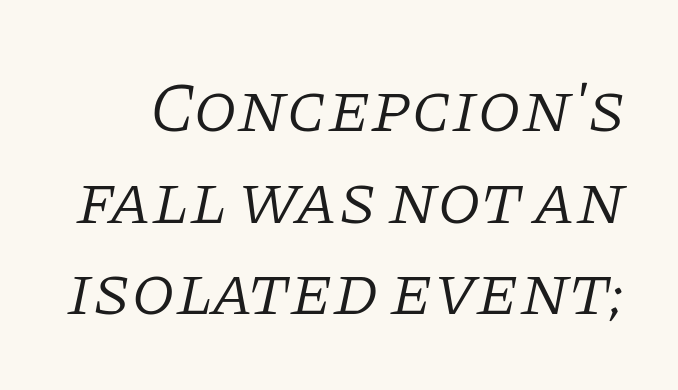
Has an underline been added? It has not. If you drew a line through each stem, it would be angled. The passage shown is typeset with a serif family. Students, note that the glyphs here touch the page at normal intervals. The passage shown is not bold in any degree.
